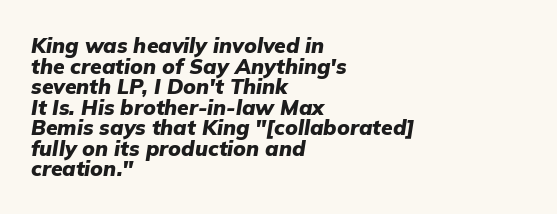
The image shows 21 px bold type, italic (leaning right); set left-aligned, tight line spacing (0.98x), normal letter spacing, not underlined.
